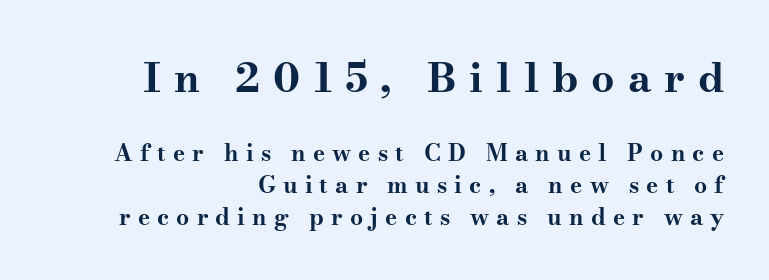
Q: Is the text bold? A: Yes.
Q: Is the text italic (slanted)? A: No, it is upright.
Q: Is the typeface a serif or a sans-serif typeface? A: Serif.
Q: Is the text underlined? A: No.
Q: How is the paragraph aligned? A: Right-aligned.
Q: Is the spacing between letters normal or unusually wide? A: Unusually wide.
Q: Is the spacing between lines tight, normal or loose? A: Normal.
Q: Which block of text is set in a larger size, the first (top) or the second (bottom)? A: The first (top) one.
Q: Width (condensed, normal, or wide)? A: Wide.
Q: Stroke contrast? A: Medium.
Q: x-height? A: Small.
Q: Monospaced? A: No.
